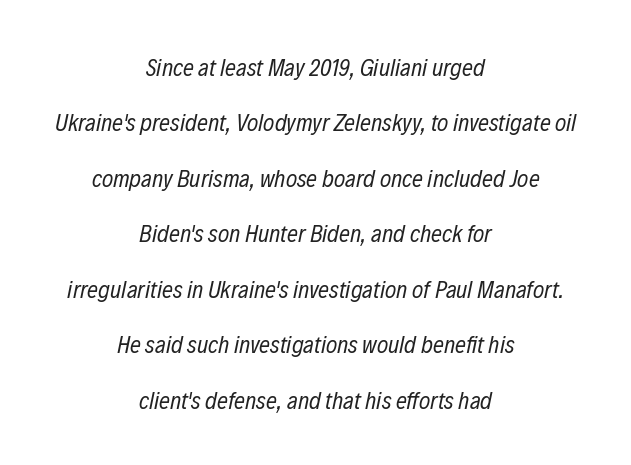
The image shows 24 px text type, italic (leaning right); set centered, loose line spacing (2.31x), normal letter spacing, not underlined.
